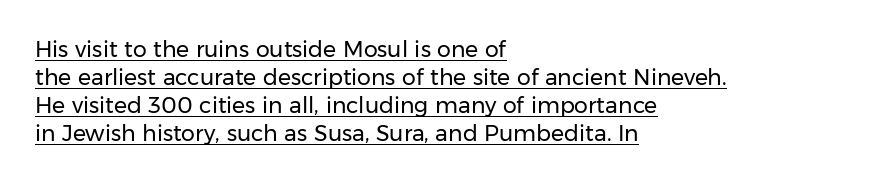
{"italic": "no", "bold": "no", "underline": "yes", "align": "left", "line_spacing": "normal", "line_spacing_ratio": 1.28, "letter_spacing": "normal", "letter_spacing_em": 0.0, "glyph_px": 22}
